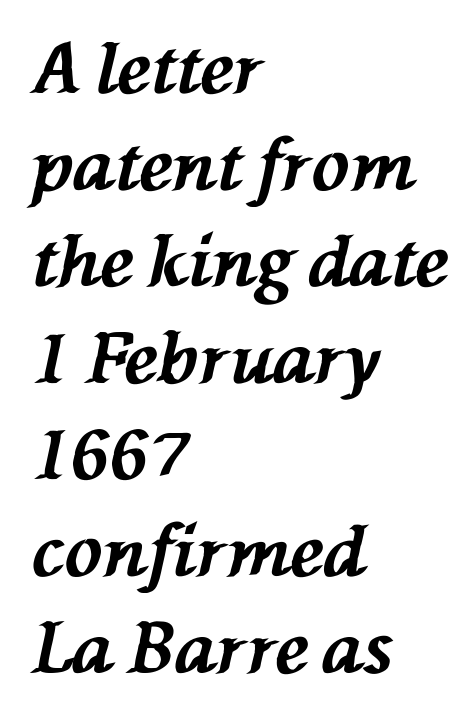
Q: Is the text bold? A: Yes.
Q: Is the text italic (slanted)? A: Yes, it leans left by about 76 degrees.
Q: Is the text underlined? A: No.
Q: How is the paragraph aligned? A: Left-aligned.
Q: Is the spacing between letters normal or unusually wide? A: Normal.
Q: Is the spacing between lines tight, normal or loose? A: Normal.
Q: Width (condensed, normal, or wide)? A: Normal.
Q: Stroke contrast? A: Medium.
Q: x-height? A: Medium.
Q: Monospaced? A: No.
